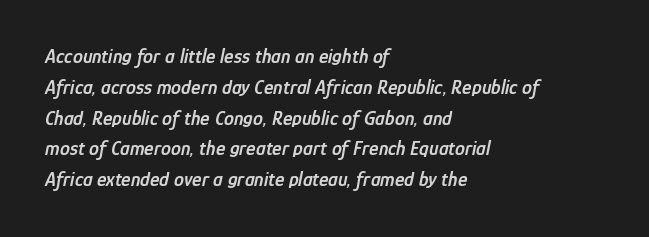
Q: Is the text bold? A: Semi-bold.
Q: Is the text italic (slanted)? A: Yes, it leans right by about 12 degrees.
Q: Is the text underlined? A: No.
Q: How is the paragraph aligned? A: Left-aligned.
Q: Is the spacing between letters normal or unusually wide? A: Normal.
Q: Is the spacing between lines tight, normal or loose? A: Normal.
